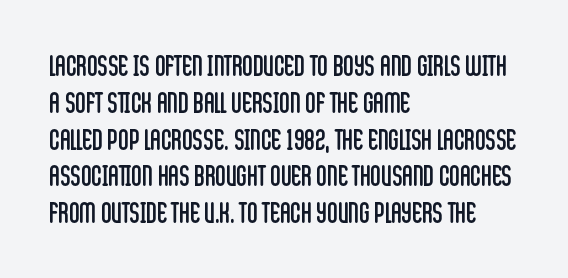
Q: Is the text bold? A: No.
Q: Is the text italic (slanted)? A: No, it is upright.
Q: Is the typeface a serif or a sans-serif typeface? A: Sans-serif.
Q: Is the text underlined? A: No.
Q: How is the paragraph aligned? A: Left-aligned.
Q: Is the spacing between letters normal or unusually wide? A: Normal.
Q: Is the spacing between lines tight, normal or loose? A: Normal.
Q: Width (condensed, normal, or wide)? A: Condensed.
Q: Stroke contrast? A: Low.
Q: x-height? A: Large.
Q: Monospaced? A: No.
